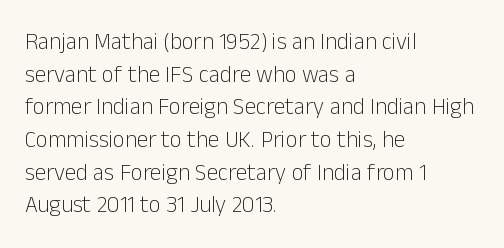
The image shows 23 px text type, upright; set left-aligned, normal line spacing (1.42x), normal letter spacing, not underlined.
